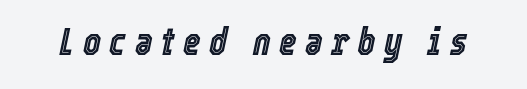
{"italic": "yes", "lean": "right", "slant_degrees": 12, "width": "condensed", "x_height": "medium", "monospaced": "no", "underline": "no", "letter_spacing": "wide", "letter_spacing_em": 0.22, "glyph_px": 38}
